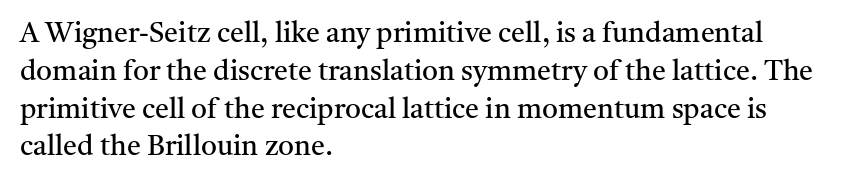
The image shows 28 px regular-weight serif type, upright; set left-aligned, normal line spacing (1.35x), normal letter spacing, not underlined; medium stroke contrast and a medium x-height.
